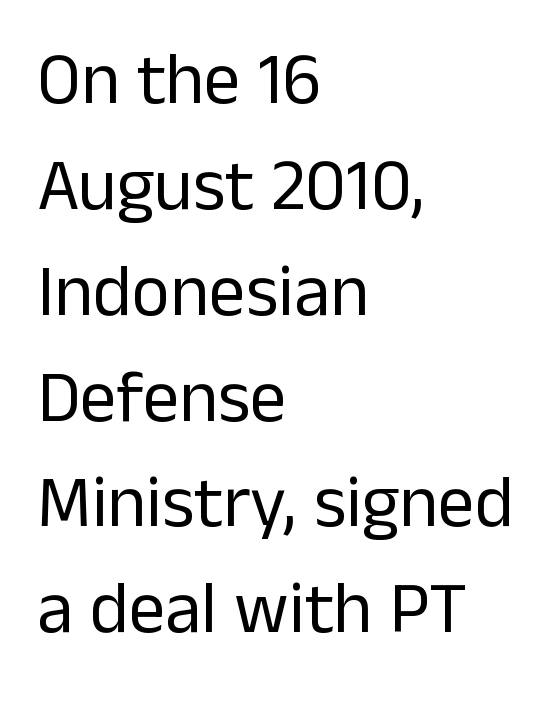
Descenders hang freely into open space. Think standard paragraph weight, or any step lighter than that. These lines stack with their left ends in a neat column. Unlike italic type, these characters show no tilt at all. Letter spacing: default.
